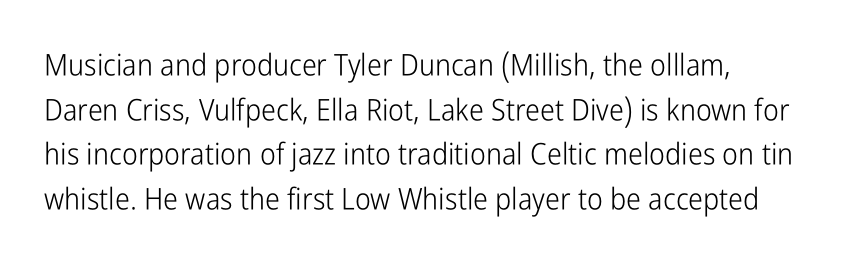
{"serif": "no", "italic": "no", "bold": "no", "weight": "light", "width": "condensed", "stroke_contrast": "low", "x_height": "medium", "monospaced": "no", "underline": "no", "line_spacing": "normal", "line_spacing_ratio": 1.49, "letter_spacing": "normal", "letter_spacing_em": 0.0, "glyph_px": 30}
